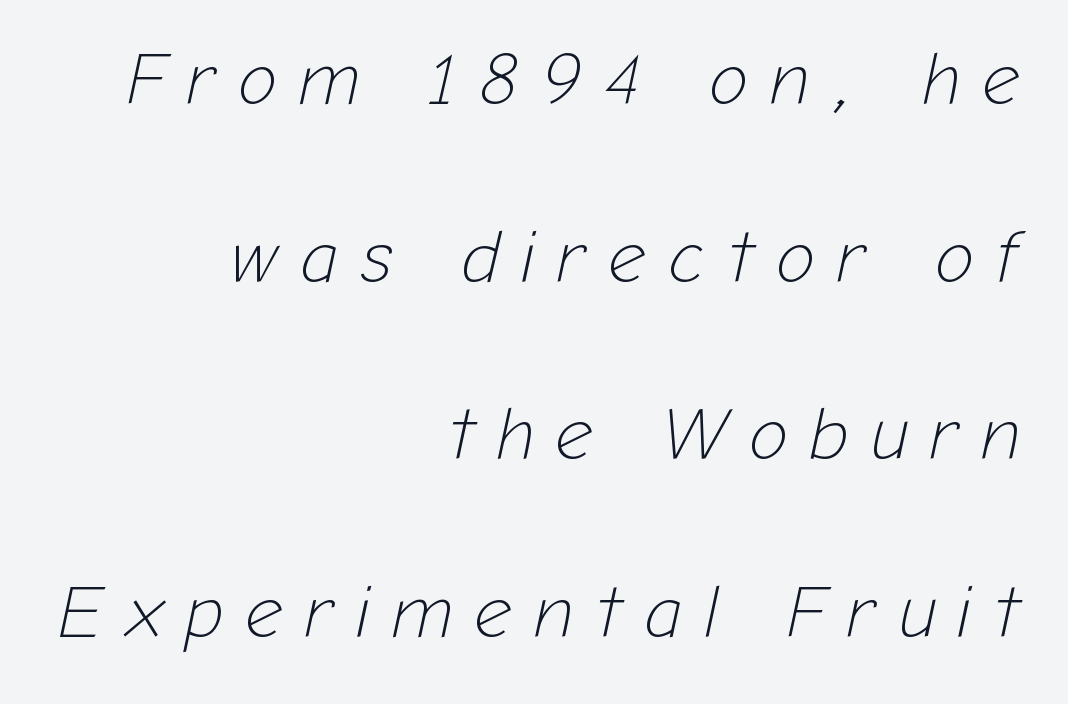
The image shows 74 px light type, italic (leaning right); set right-aligned, loose line spacing (2.4x), unusually wide letter spacing (+0.3 em), not underlined; low stroke contrast and a medium x-height.
